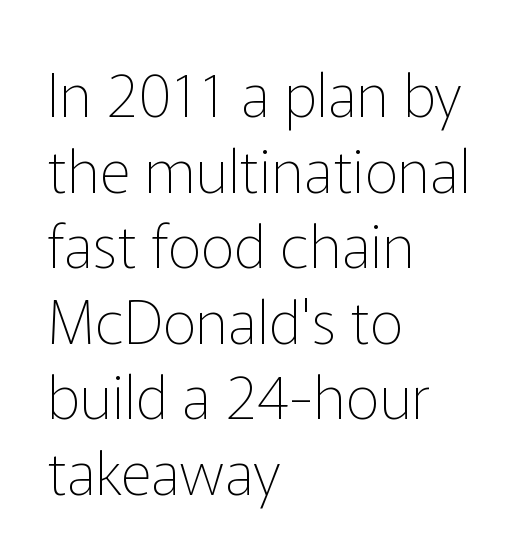
{"serif": "no", "italic": "no", "bold": "no", "weight": "thin", "width": "normal", "stroke_contrast": "low", "x_height": "medium", "monospaced": "no", "underline": "no", "align": "left", "line_spacing": "normal", "line_spacing_ratio": 1.26, "letter_spacing": "normal", "letter_spacing_em": 0.0, "glyph_px": 60}
